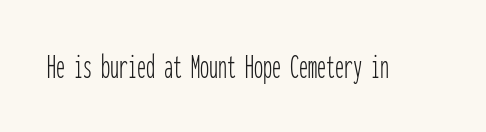
Type style note: lacks serifs. This sample uses plain, unmodified letter spacing. The letters stand straight up with perfectly vertical stems. Spacing verdict: monospaced, one width for all characters. No heavy texture on the line: the type isn't bold.
